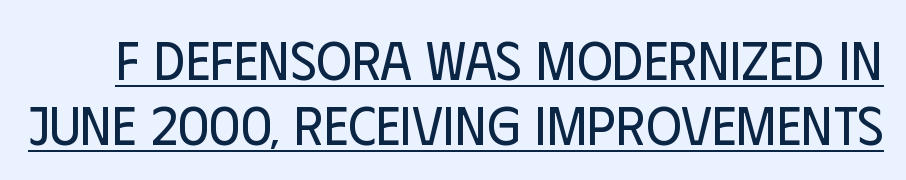
Q: Is the text bold? A: No.
Q: Is the text italic (slanted)? A: No, it is upright.
Q: Is the typeface a serif or a sans-serif typeface? A: Sans-serif.
Q: Is the text underlined? A: Yes.
Q: Is the spacing between letters normal or unusually wide? A: Normal.
Q: Width (condensed, normal, or wide)? A: Condensed.
Q: Stroke contrast? A: Low.
Q: x-height? A: Large.
Q: Monospaced? A: No.
